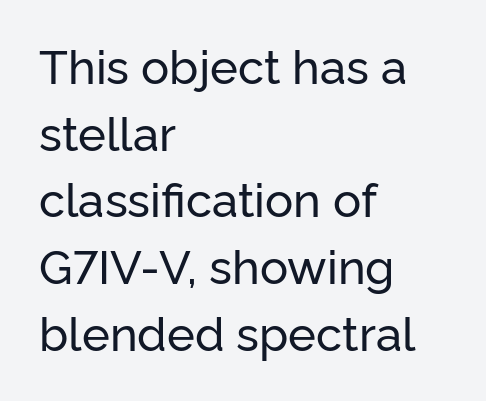
{"serif": "no", "italic": "no", "width": "normal", "stroke_contrast": "low", "x_height": "medium", "monospaced": "no", "underline": "no", "align": "left", "line_spacing": "normal", "line_spacing_ratio": 1.42, "letter_spacing": "normal", "letter_spacing_em": 0.0, "glyph_px": 47}
